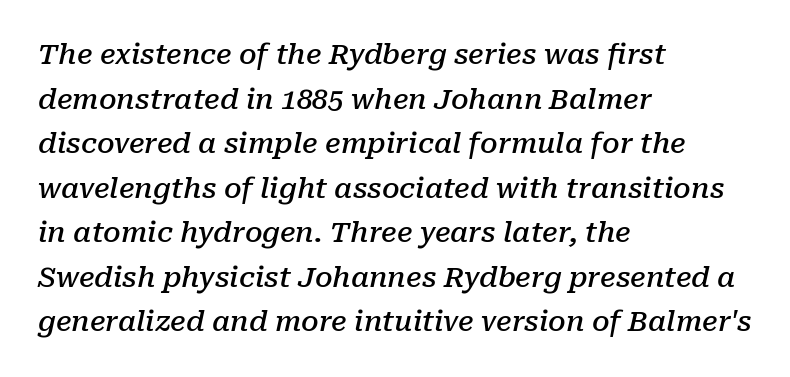
Proportional: the letters do not fall into vertical columns. Stroke terminals: seriffed. The passage shown stacks its lines at a standard gap. How heavy is the stroke? Medium-heavy — a semibold, shy of bold. Standard letterfit; no display-style spreading of the glyphs. The axis of the letterforms is tilted away from vertical.
